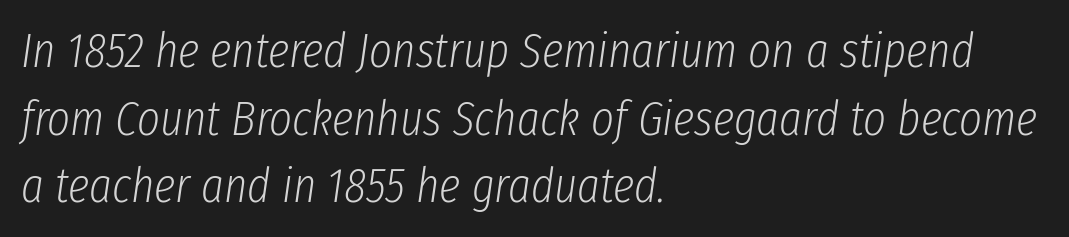
The image shows 49 px light, condensed type, italic (leaning right); set left-aligned, normal line spacing (1.38x), normal letter spacing, not underlined; low stroke contrast and a medium x-height.
